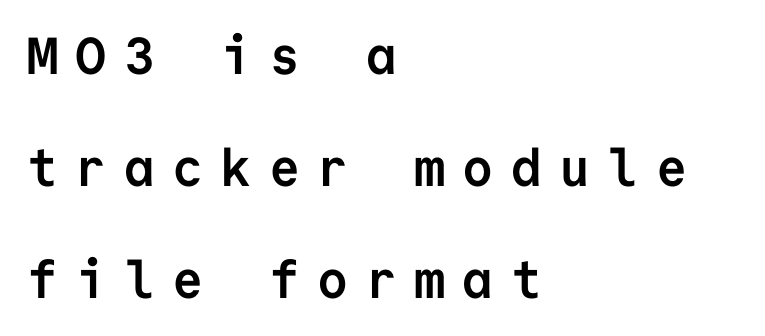
The glyphs in this specimen are sans serif. Widely set lines give the paragraph a tall, airy silhouette. This is roman type, the default non-slanted kind. Inter-character spacing is expanded well beyond the font's built-in metrics. The space directly below the letters is spotless. Its strokes are broad and dark, the hallmark of bold type.
